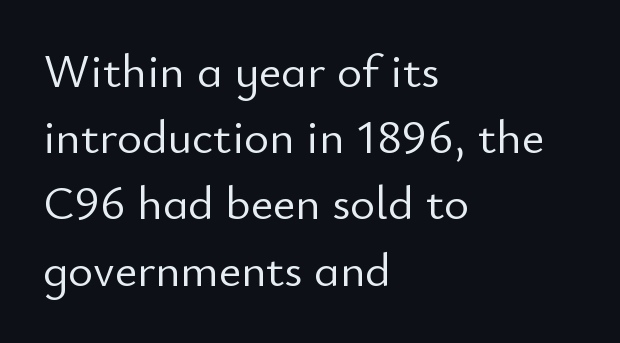
{"serif": "no", "italic": "no", "bold": "no", "weight": "light", "width": "normal", "stroke_contrast": "low", "x_height": "small", "monospaced": "no", "underline": "no", "align": "left", "line_spacing": "normal", "line_spacing_ratio": 1.38, "letter_spacing": "normal", "letter_spacing_em": 0.0, "glyph_px": 48}
